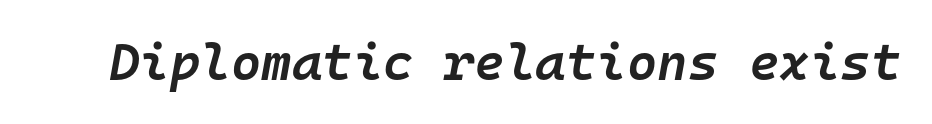
The image shows 52 px semibold type, italic (leaning right), monospaced; set normal letter spacing, not underlined; low stroke contrast and a medium x-height.
